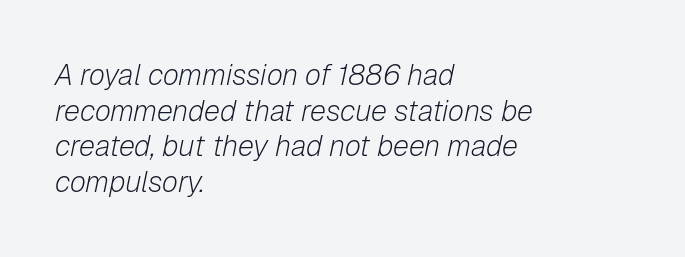
Q: Is the text bold? A: No.
Q: Is the text italic (slanted)? A: Yes, it leans right by about 12 degrees.
Q: Is the text underlined? A: No.
Q: How is the paragraph aligned? A: Left-aligned.
Q: Is the spacing between letters normal or unusually wide? A: Normal.
Q: Width (condensed, normal, or wide)? A: Normal.
Q: Stroke contrast? A: Low.
Q: x-height? A: Medium.
Q: Monospaced? A: No.
